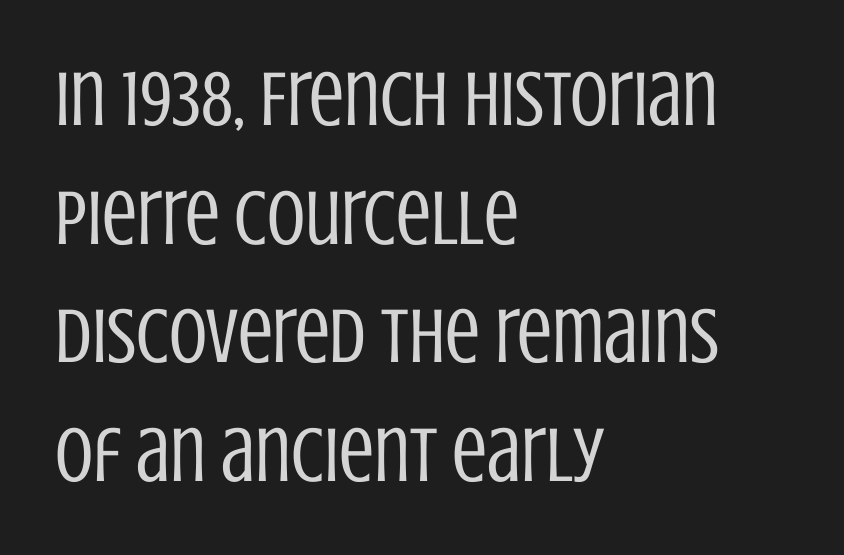
{"serif": "no", "italic": "no", "bold": "no", "weight": "regular", "width": "condensed", "stroke_contrast": "low", "x_height": "large", "monospaced": "no", "underline": "no", "align": "left", "line_spacing": "normal", "line_spacing_ratio": 1.52, "letter_spacing": "normal", "letter_spacing_em": 0.0, "glyph_px": 78}
